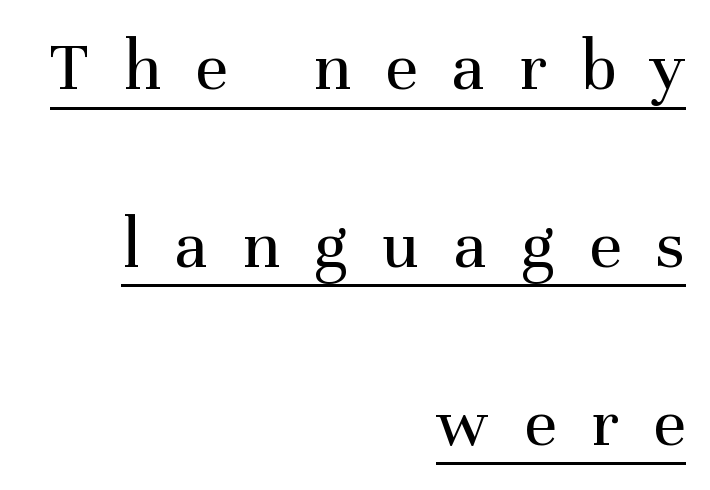
The image shows 72 px regular-weight serif type, upright; set right-aligned, loose line spacing (2.47x), unusually wide letter spacing (+0.48 em), underlined; medium stroke contrast and a medium x-height.
